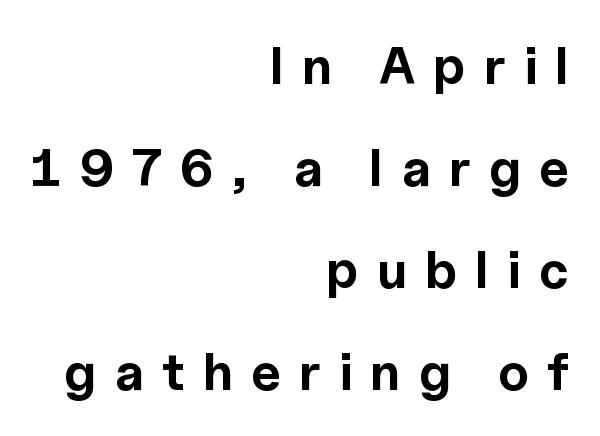
Q: Is the text bold? A: Yes.
Q: Is the text italic (slanted)? A: No, it is upright.
Q: Is the typeface a serif or a sans-serif typeface? A: Sans-serif.
Q: Is the text underlined? A: No.
Q: How is the paragraph aligned? A: Right-aligned.
Q: Is the spacing between letters normal or unusually wide? A: Unusually wide.
Q: Is the spacing between lines tight, normal or loose? A: Loose.
Q: Width (condensed, normal, or wide)? A: Normal.
Q: x-height? A: Medium.
Q: Monospaced? A: No.
